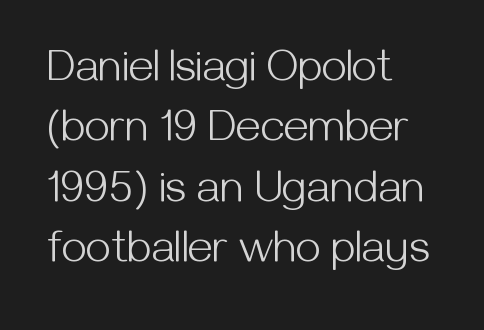
Standard letterfit; no display-style spreading of the glyphs. A bare baseline throughout the passage. Regarding serifs, this sample does without them. A quiet, ordinary-to-light weight characterises the typeface.
